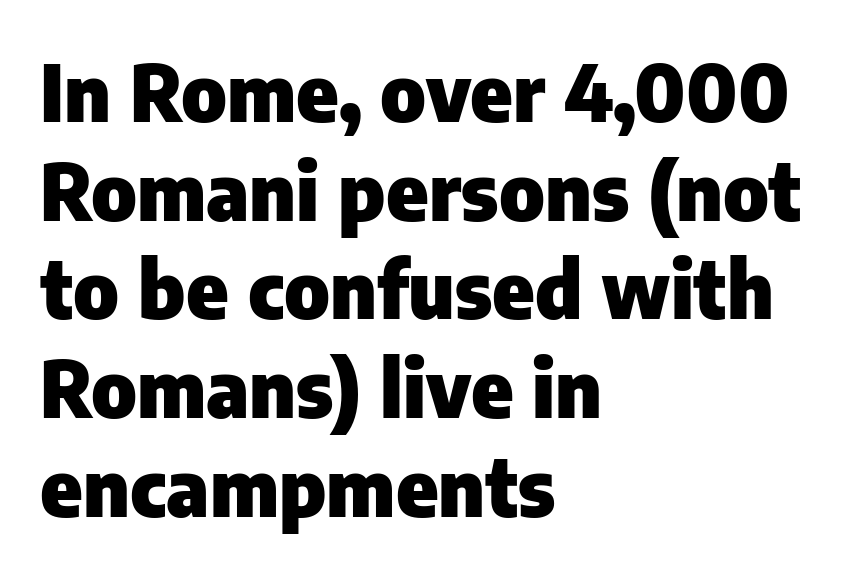
{"serif": "no", "italic": "no", "bold": "yes", "weight": "heavy", "width": "normal", "stroke_contrast": "low", "x_height": "medium", "monospaced": "no", "underline": "no", "align": "left", "line_spacing": "normal", "line_spacing_ratio": 1.25, "letter_spacing": "normal", "letter_spacing_em": 0.0, "glyph_px": 79}
